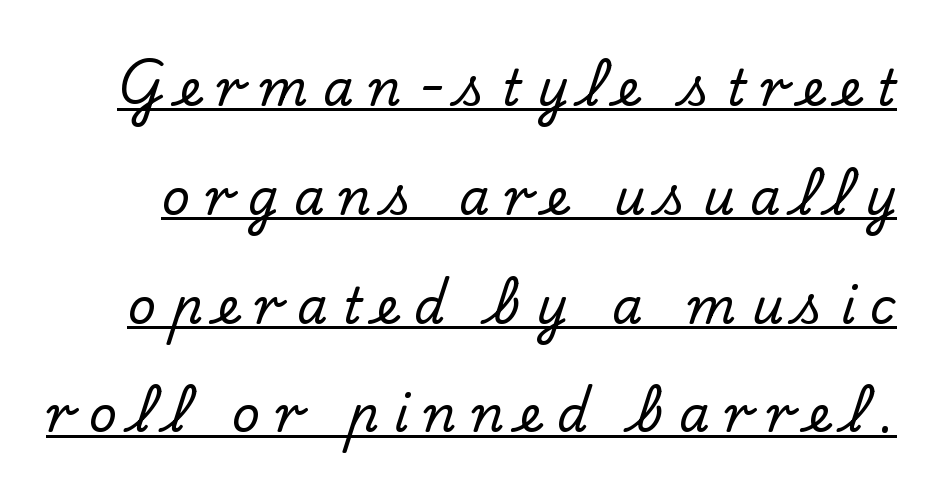
Q: Is the text italic (slanted)? A: Yes.
Q: Is the typeface a serif or a sans-serif typeface? A: Serif.
Q: Is the text underlined? A: Yes.
Q: Is the spacing between letters normal or unusually wide? A: Unusually wide.
Q: Is the spacing between lines tight, normal or loose? A: Loose.
Q: Width (condensed, normal, or wide)? A: Normal.
Q: Stroke contrast? A: Low.
Q: x-height? A: Small.
Q: Monospaced? A: No.
